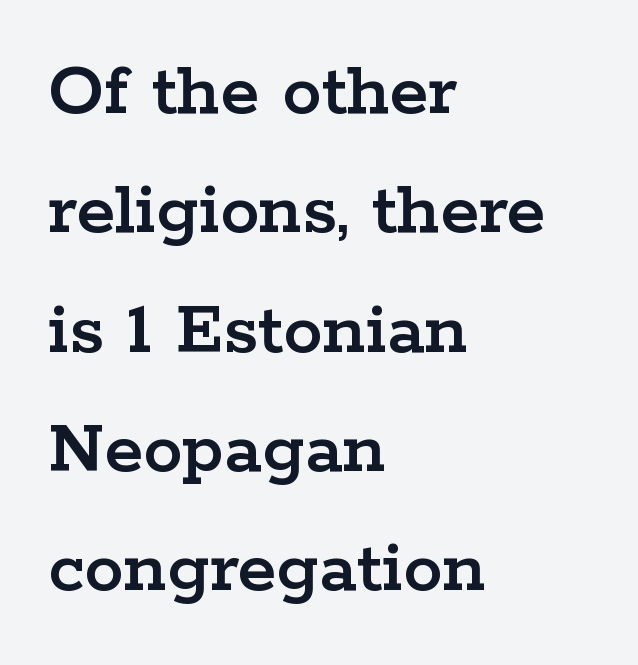
{"serif": "yes", "italic": "no", "width": "wide", "stroke_contrast": "low", "x_height": "medium", "monospaced": "no", "underline": "no", "align": "left", "line_spacing": "normal", "line_spacing_ratio": 1.51, "letter_spacing": "normal", "letter_spacing_em": 0.0, "glyph_px": 79}
